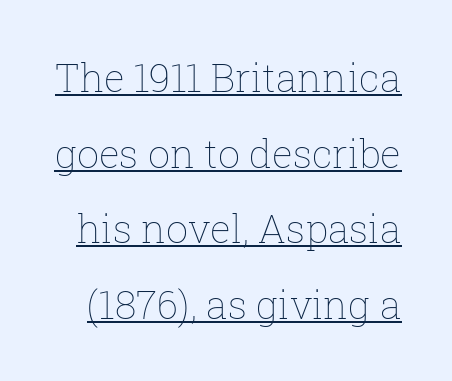
{"italic": "no", "bold": "no", "weight": "thin", "width": "normal", "stroke_contrast": "low", "x_height": "medium", "monospaced": "no", "underline": "yes", "line_spacing": "loose", "line_spacing_ratio": 1.94, "letter_spacing": "normal", "letter_spacing_em": 0.0, "glyph_px": 39}
